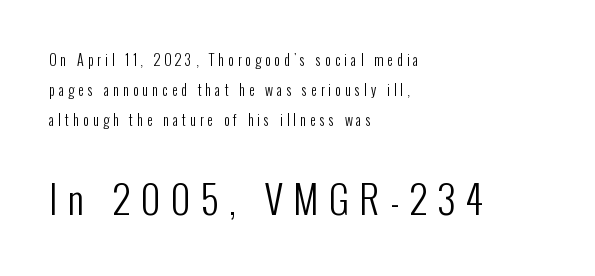
Small over large — that's the arrangement of the two blocks here. It's the straight-up-and-down kind of type. The text was rendered using a sans face with plain stroke endings. Bold? No — there's no thickening of the strokes.
